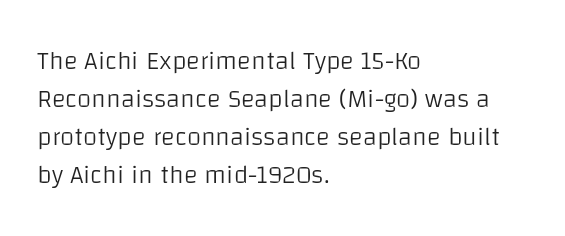
{"italic": "no", "bold": "no", "underline": "no", "align": "left", "line_spacing": "normal", "line_spacing_ratio": 1.46, "letter_spacing": "normal", "letter_spacing_em": 0.0, "glyph_px": 26}
